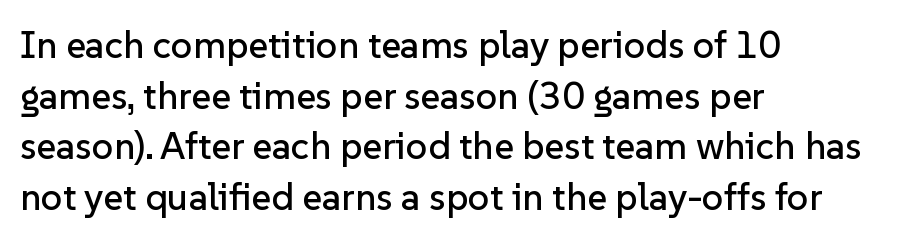
Q: Is the text italic (slanted)? A: No, it is upright.
Q: Is the typeface a serif or a sans-serif typeface? A: Sans-serif.
Q: Is the text underlined? A: No.
Q: How is the paragraph aligned? A: Left-aligned.
Q: Is the spacing between letters normal or unusually wide? A: Normal.
Q: Is the spacing between lines tight, normal or loose? A: Normal.
Q: Width (condensed, normal, or wide)? A: Normal.
Q: Stroke contrast? A: Low.
Q: x-height? A: Medium.
Q: Monospaced? A: No.
